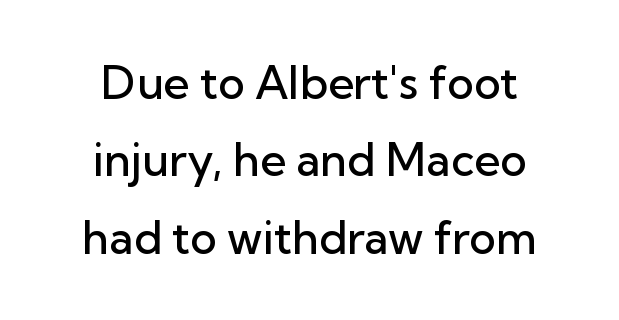
The image shows 45 px semibold sans-serif type, upright; set centered, line spacing 1.72x, normal letter spacing, not underlined; low stroke contrast and a medium x-height.
